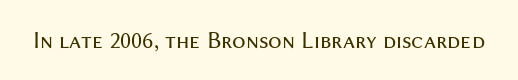
{"italic": "no", "bold": "no", "underline": "no", "letter_spacing": "normal", "letter_spacing_em": 0.0, "glyph_px": 24}
